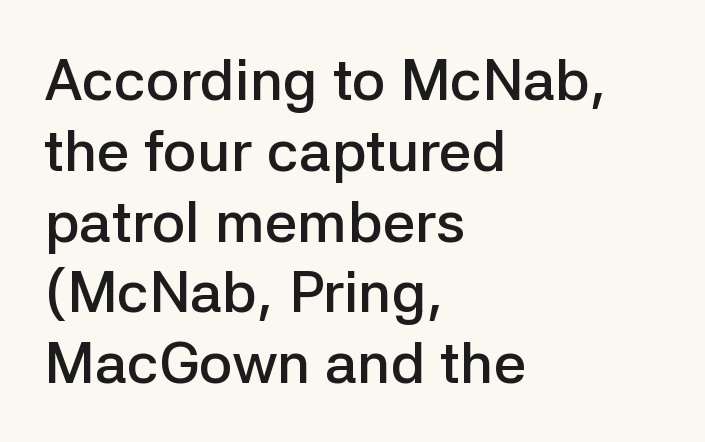
Horizontal alignment here is leftward, the default for most running prose. The specimen omits any rule beneath the text block's lines. Honestly, the letter spacing is just normal — you wouldn't notice it. Unlike a traditional serif, this face leaves its strokes unadorned.
